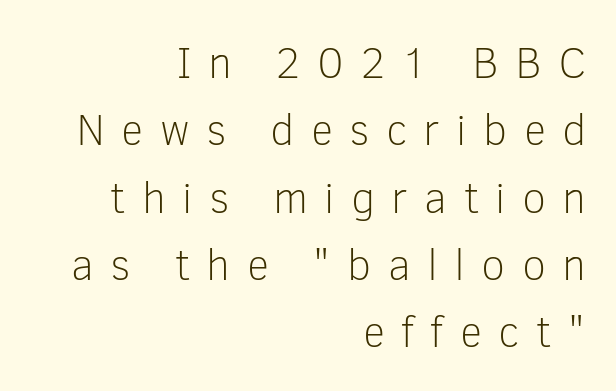
The image shows 44 px light sans-serif type, upright; set right-aligned, normal line spacing (1.53x), unusually wide letter spacing (+0.37 em), not underlined; low stroke contrast and a medium x-height.
